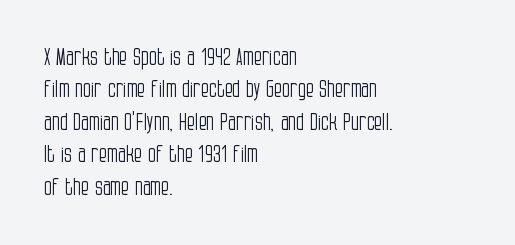
Q: Is the text bold? A: No.
Q: Is the text italic (slanted)? A: No, it is upright.
Q: Is the text underlined? A: No.
Q: How is the paragraph aligned? A: Left-aligned.
Q: Is the spacing between letters normal or unusually wide? A: Normal.
Q: Is the spacing between lines tight, normal or loose? A: Normal.
